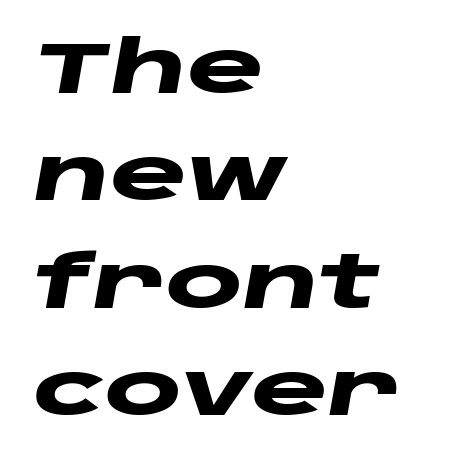
{"italic": "yes", "lean": "right", "slant_degrees": 10, "bold": "yes", "weight": "heavy", "width": "wide", "stroke_contrast": "low", "x_height": "large", "monospaced": "no", "underline": "no", "align": "left", "line_spacing": "normal", "line_spacing_ratio": 1.47, "letter_spacing": "normal", "letter_spacing_em": 0.0, "glyph_px": 73}
